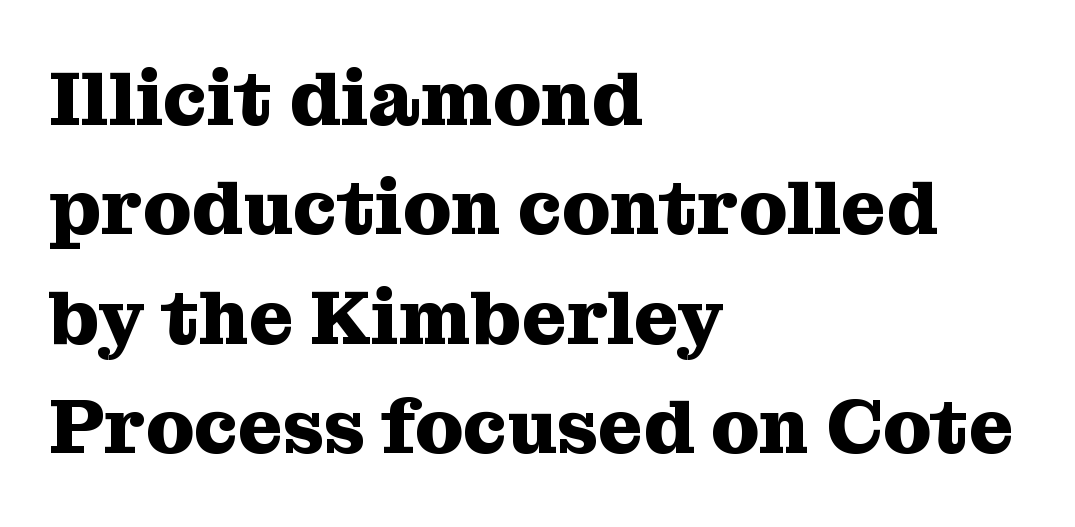
{"serif": "yes", "italic": "no", "bold": "yes", "weight": "heavy", "width": "normal", "stroke_contrast": "medium", "x_height": "medium", "monospaced": "no", "underline": "no", "align": "left", "line_spacing": "normal", "line_spacing_ratio": 1.42, "letter_spacing": "normal", "letter_spacing_em": 0.0, "glyph_px": 77}
